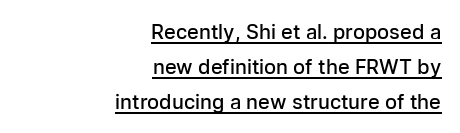
Q: Is the text bold? A: Semi-bold.
Q: Is the text italic (slanted)? A: No, it is upright.
Q: Is the text underlined? A: Yes.
Q: How is the paragraph aligned? A: Right-aligned.
Q: Is the spacing between letters normal or unusually wide? A: Normal.
